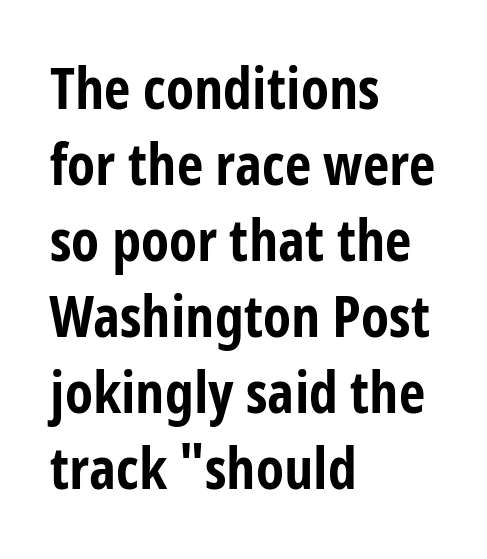
Q: Is the text bold? A: Yes.
Q: Is the text italic (slanted)? A: No, it is upright.
Q: Is the typeface a serif or a sans-serif typeface? A: Sans-serif.
Q: Is the text underlined? A: No.
Q: How is the paragraph aligned? A: Left-aligned.
Q: Is the spacing between letters normal or unusually wide? A: Normal.
Q: Is the spacing between lines tight, normal or loose? A: Normal.
Q: Width (condensed, normal, or wide)? A: Condensed.
Q: Stroke contrast? A: Low.
Q: x-height? A: Medium.
Q: Monospaced? A: No.
